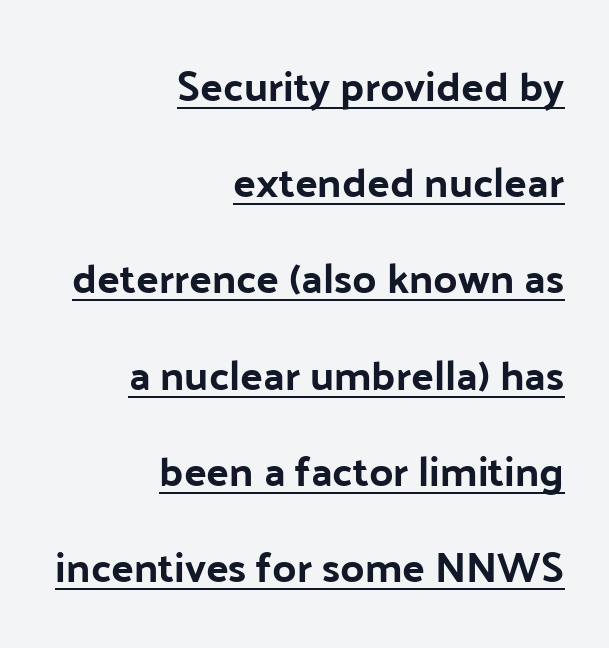
{"serif": "no", "italic": "no", "width": "normal", "stroke_contrast": "low", "x_height": "medium", "monospaced": "no", "underline": "yes", "align": "right", "line_spacing": "loose", "line_spacing_ratio": 2.29, "letter_spacing": "normal", "letter_spacing_em": 0.0, "glyph_px": 42}
